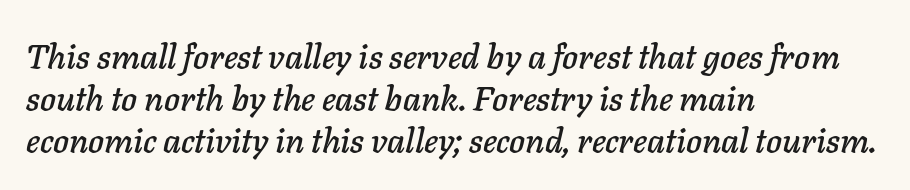
The image shows 34 px text type, italic (leaning right); set left-aligned, line spacing 1.23x, normal letter spacing, not underlined; low stroke contrast and a medium x-height.
